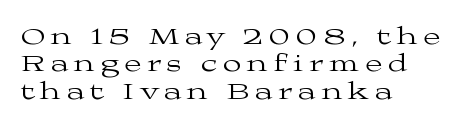
{"italic": "no", "bold": "no", "underline": "no", "align": "left", "line_spacing": "tight", "line_spacing_ratio": 1.14, "letter_spacing": "wide", "letter_spacing_em": 0.25, "glyph_px": 24}
